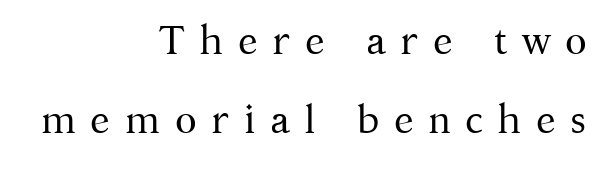
Q: Is the text bold? A: No.
Q: Is the text italic (slanted)? A: No, it is upright.
Q: Is the typeface a serif or a sans-serif typeface? A: Serif.
Q: Is the text underlined? A: No.
Q: How is the paragraph aligned? A: Right-aligned.
Q: Is the spacing between letters normal or unusually wide? A: Unusually wide.
Q: Is the spacing between lines tight, normal or loose? A: Loose.
Q: Width (condensed, normal, or wide)? A: Normal.
Q: Stroke contrast? A: Medium.
Q: x-height? A: Medium.
Q: Monospaced? A: No.
